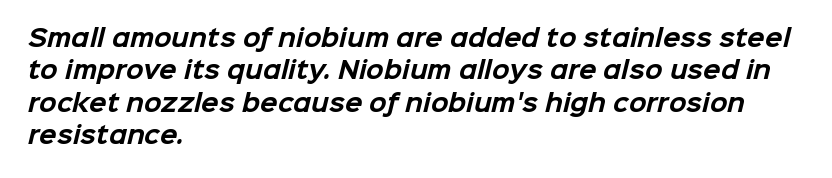
The image shows 23 px bold type; set left-aligned, normal line spacing (1.41x), normal letter spacing, not underlined.
